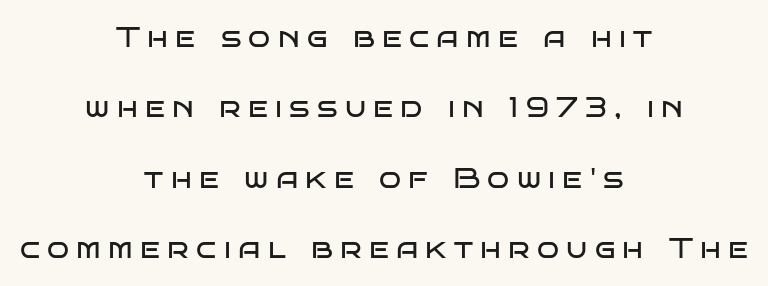
Q: Is the text bold? A: No.
Q: Is the text italic (slanted)? A: No, it is upright.
Q: Is the typeface a serif or a sans-serif typeface? A: Sans-serif.
Q: Is the text underlined? A: No.
Q: How is the paragraph aligned? A: Centered.
Q: Is the spacing between letters normal or unusually wide? A: Unusually wide.
Q: Is the spacing between lines tight, normal or loose? A: Loose.
Q: Width (condensed, normal, or wide)? A: Wide.
Q: Stroke contrast? A: Low.
Q: x-height? A: Large.
Q: Monospaced? A: No.
